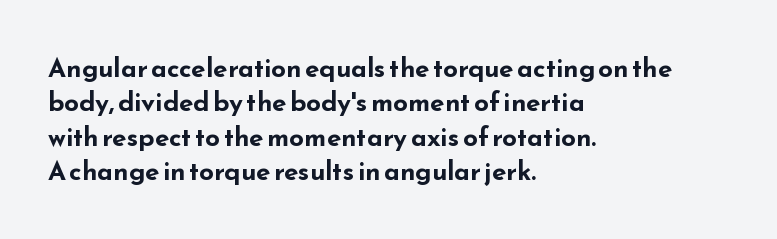
{"italic": "no", "bold": "yes", "underline": "no", "align": "left", "line_spacing": "normal", "line_spacing_ratio": 1.32, "letter_spacing": "normal", "letter_spacing_em": 0.0, "glyph_px": 26}
